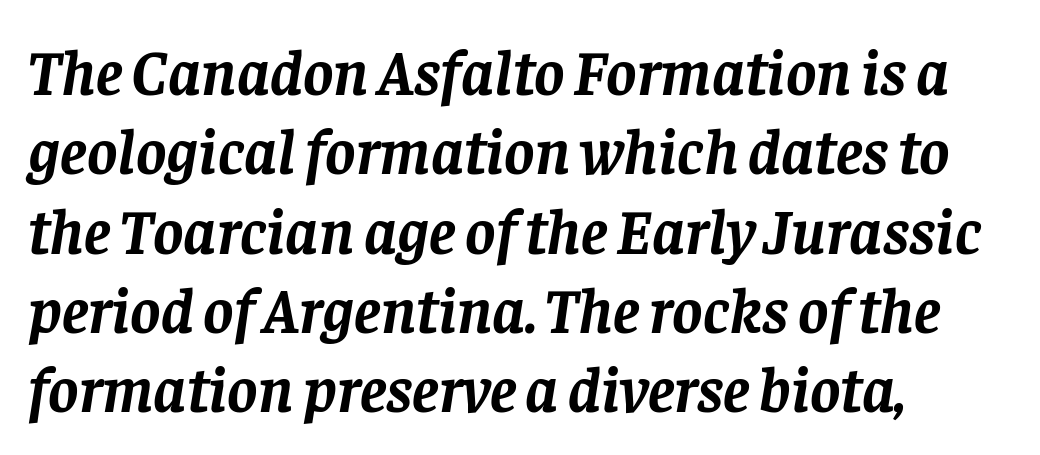
Q: Is the text bold? A: Yes.
Q: Is the text italic (slanted)? A: Yes, it leans right by about 8 degrees.
Q: Is the typeface a serif or a sans-serif typeface? A: Serif.
Q: Is the text underlined? A: No.
Q: How is the paragraph aligned? A: Left-aligned.
Q: Is the spacing between letters normal or unusually wide? A: Normal.
Q: Width (condensed, normal, or wide)? A: Normal.
Q: Stroke contrast? A: Low.
Q: x-height? A: Large.
Q: Monospaced? A: No.
